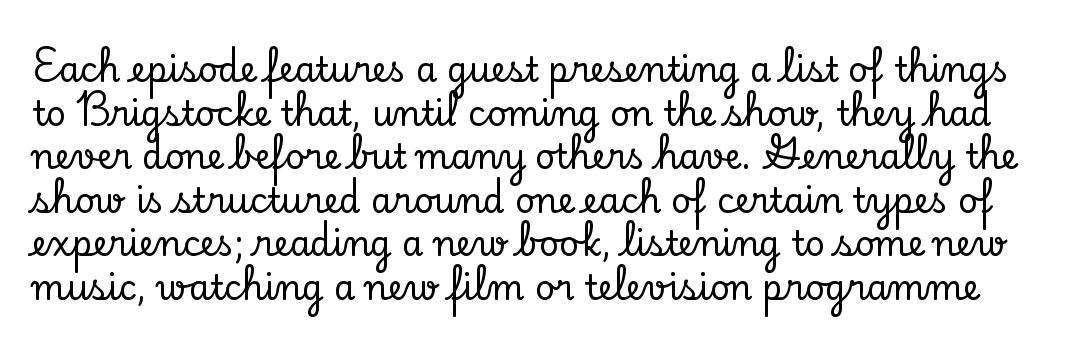
Q: Is the text italic (slanted)? A: No, it is upright.
Q: Is the typeface a serif or a sans-serif typeface? A: Serif.
Q: Is the text underlined? A: No.
Q: Is the spacing between letters normal or unusually wide? A: Normal.
Q: Is the spacing between lines tight, normal or loose? A: Normal.
Q: Width (condensed, normal, or wide)? A: Normal.
Q: Stroke contrast? A: Low.
Q: x-height? A: Small.
Q: Monospaced? A: No.
